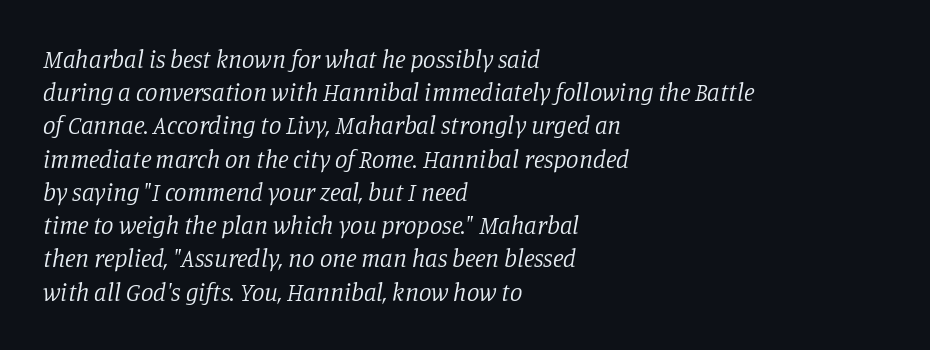
Q: Is the text bold? A: No.
Q: Is the text italic (slanted)? A: Yes, it leans right by about 11 degrees.
Q: Is the text underlined? A: No.
Q: How is the paragraph aligned? A: Left-aligned.
Q: Is the spacing between letters normal or unusually wide? A: Normal.
Q: Is the spacing between lines tight, normal or loose? A: Normal.
